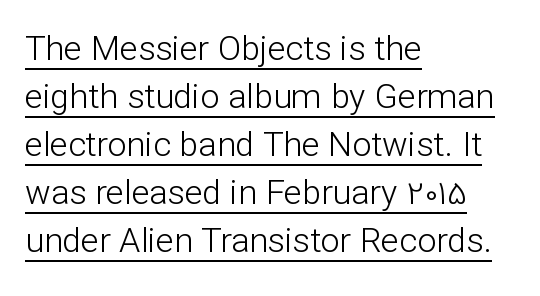
{"serif": "no", "italic": "no", "bold": "no", "weight": "light", "width": "normal", "stroke_contrast": "low", "x_height": "medium", "monospaced": "no", "underline": "yes", "align": "left", "line_spacing": "normal", "line_spacing_ratio": 1.41, "letter_spacing": "normal", "letter_spacing_em": 0.0, "glyph_px": 34}
